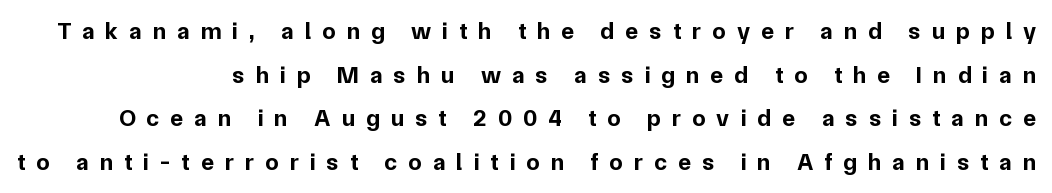
Letters rest on an invisible, unmarked baseline. The glyphs have the mass of a bold cut. The type sits square on the baseline with zero lean. There is plenty of visible air inserted between adjacent glyphs.
